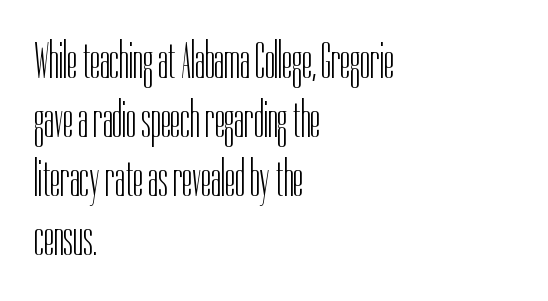
{"serif": "no", "italic": "no", "bold": "no", "weight": "light", "width": "condensed", "stroke_contrast": "low", "x_height": "medium", "monospaced": "no", "underline": "no", "align": "left", "line_spacing_ratio": 1.16, "letter_spacing": "normal", "letter_spacing_em": 0.0, "glyph_px": 51}
